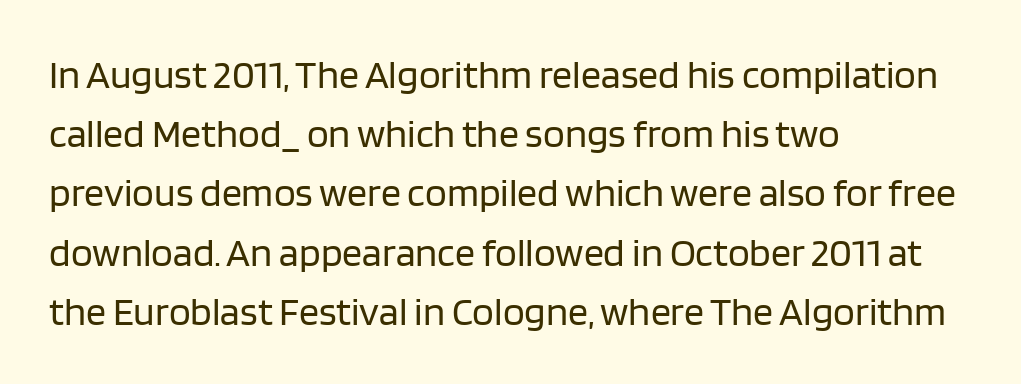
The image shows 40 px regular-weight sans-serif type, upright; set left-aligned, normal line spacing (1.48x), normal letter spacing, not underlined; low stroke contrast and a large x-height.
